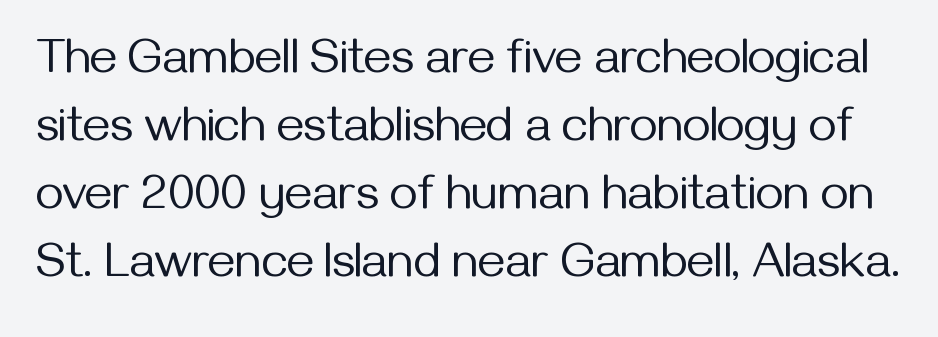
Q: Is the text bold? A: No.
Q: Is the text italic (slanted)? A: No, it is upright.
Q: Is the typeface a serif or a sans-serif typeface? A: Sans-serif.
Q: Is the text underlined? A: No.
Q: Is the spacing between letters normal or unusually wide? A: Normal.
Q: Is the spacing between lines tight, normal or loose? A: Normal.
Q: Width (condensed, normal, or wide)? A: Normal.
Q: Stroke contrast? A: Medium.
Q: x-height? A: Medium.
Q: Monospaced? A: No.
